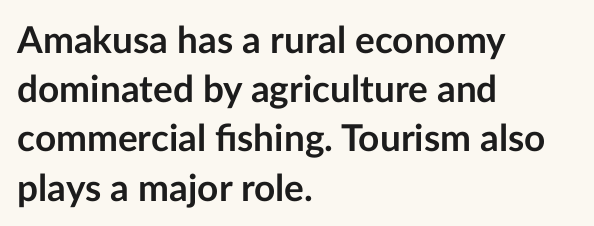
{"serif": "no", "italic": "no", "bold": "yes", "weight": "semibold", "width": "normal", "stroke_contrast": "low", "x_height": "medium", "monospaced": "no", "underline": "no", "align": "left", "line_spacing": "normal", "line_spacing_ratio": 1.33, "letter_spacing": "normal", "letter_spacing_em": 0.0, "glyph_px": 37}
